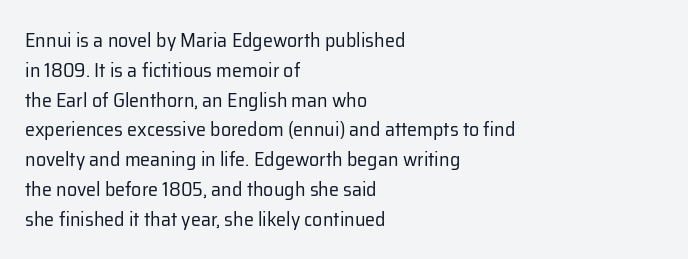
Q: Is the text bold? A: No.
Q: Is the text italic (slanted)? A: No, it is upright.
Q: Is the text underlined? A: No.
Q: How is the paragraph aligned? A: Left-aligned.
Q: Is the spacing between letters normal or unusually wide? A: Normal.
Q: Is the spacing between lines tight, normal or loose? A: Normal.
